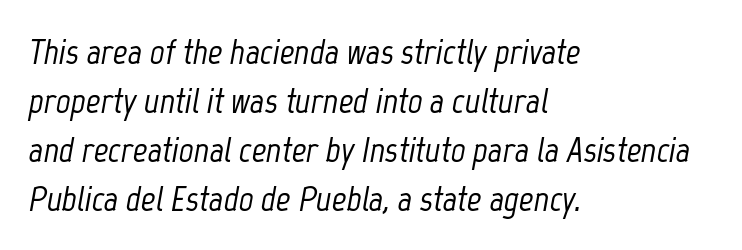
Q: Is the text italic (slanted)? A: Yes, it leans right by about 12 degrees.
Q: Is the text underlined? A: No.
Q: How is the paragraph aligned? A: Left-aligned.
Q: Is the spacing between letters normal or unusually wide? A: Normal.
Q: Is the spacing between lines tight, normal or loose? A: Normal.
Q: Width (condensed, normal, or wide)? A: Condensed.
Q: Stroke contrast? A: Low.
Q: x-height? A: Medium.
Q: Monospaced? A: No.
